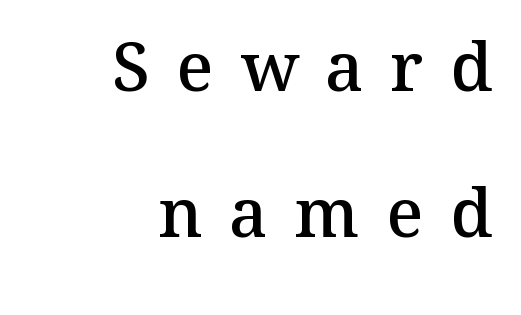
Q: Is the text bold? A: Semi-bold.
Q: Is the text italic (slanted)? A: No, it is upright.
Q: Is the typeface a serif or a sans-serif typeface? A: Serif.
Q: Is the text underlined? A: No.
Q: How is the paragraph aligned? A: Right-aligned.
Q: Is the spacing between letters normal or unusually wide? A: Unusually wide.
Q: Is the spacing between lines tight, normal or loose? A: Loose.
Q: Width (condensed, normal, or wide)? A: Normal.
Q: Stroke contrast? A: Medium.
Q: x-height? A: Medium.
Q: Monospaced? A: No.
